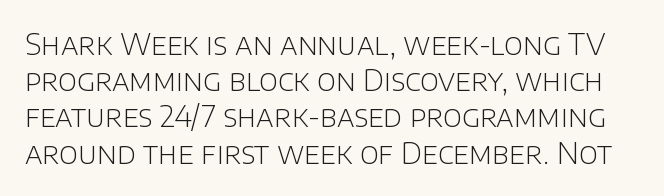
{"serif": "no", "italic": "no", "bold": "no", "weight": "light", "width": "normal", "stroke_contrast": "low", "x_height": "large", "monospaced": "no", "underline": "no", "line_spacing": "normal", "line_spacing_ratio": 1.25, "letter_spacing": "normal", "letter_spacing_em": 0.0, "glyph_px": 29}
